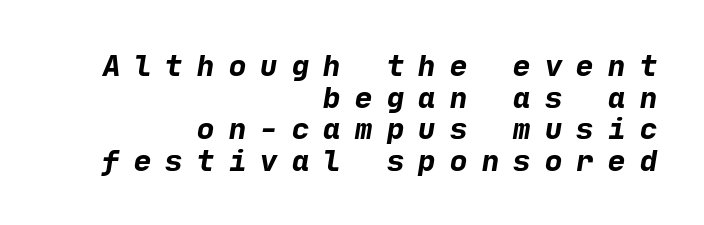
{"serif": "no", "bold": "yes", "weight": "bold", "width": "normal", "stroke_contrast": "low", "x_height": "medium", "underline": "no", "align": "right", "line_spacing": "tight", "line_spacing_ratio": 1.09, "letter_spacing": "wide", "letter_spacing_em": 0.49, "glyph_px": 29}
